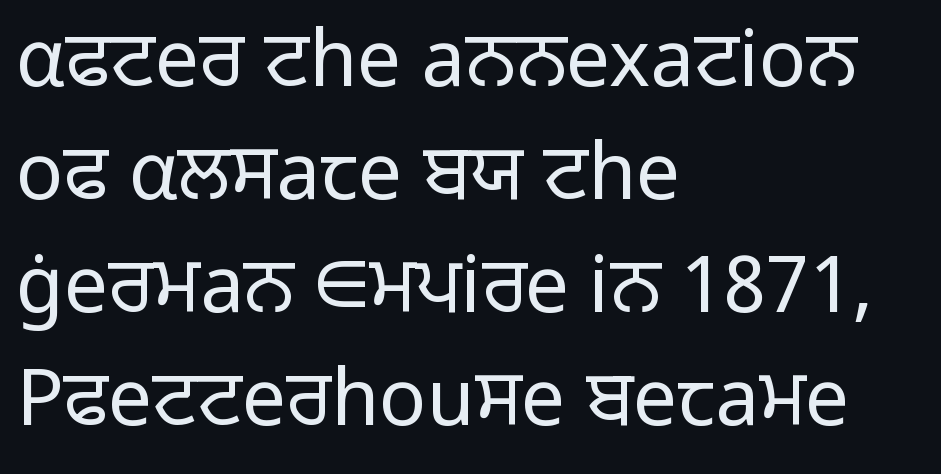
{"serif": "no", "italic": "no", "bold": "no", "weight": "light", "width": "normal", "stroke_contrast": "low", "x_height": "medium", "monospaced": "no", "underline": "no", "align": "left", "line_spacing": "normal", "line_spacing_ratio": 1.45, "letter_spacing": "normal", "letter_spacing_em": 0.0, "glyph_px": 78}
